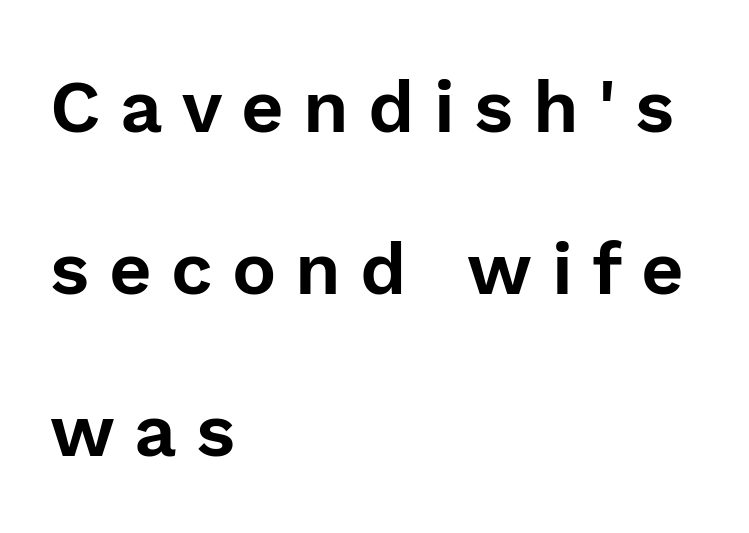
The image shows 74 px sans-serif type, upright; set left-aligned, loose line spacing (2.19x), unusually wide letter spacing (+0.26 em), not underlined; a medium x-height.
